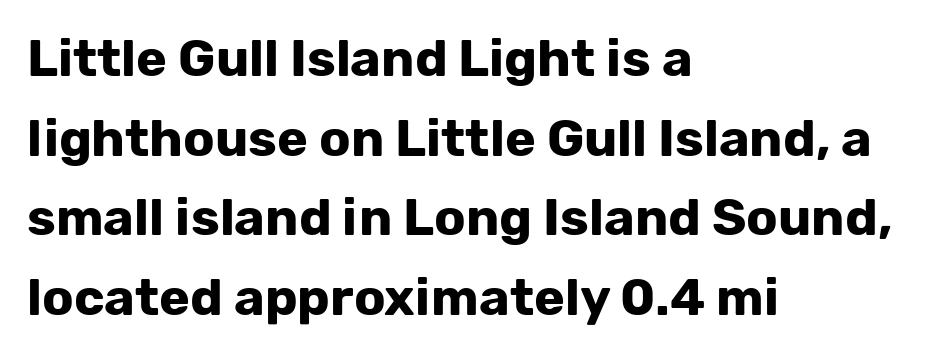
Q: Is the text bold? A: Yes.
Q: Is the text italic (slanted)? A: No, it is upright.
Q: Is the typeface a serif or a sans-serif typeface? A: Sans-serif.
Q: Is the text underlined? A: No.
Q: How is the paragraph aligned? A: Left-aligned.
Q: Is the spacing between letters normal or unusually wide? A: Normal.
Q: Is the spacing between lines tight, normal or loose? A: Normal.
Q: Width (condensed, normal, or wide)? A: Normal.
Q: Stroke contrast? A: Low.
Q: x-height? A: Medium.
Q: Monospaced? A: No.
